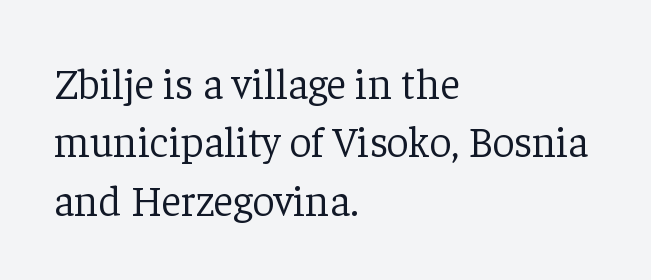
Line beginnings align vertically; line endings do not. Reading down the column, the eye jumps a familiar distance to each next line. The passage shown is not underscored anywhere. Varying glyph widths throughout — classic text-font behaviour.
